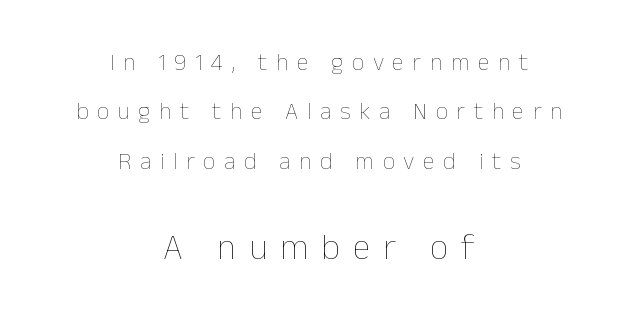
The image shows 36 px thin type, upright; set centered, loose line spacing (2.06x), unusually wide letter spacing (+0.36 em), not underlined; the second (bottom) block is 1.5x larger; low stroke contrast and a medium x-height.
